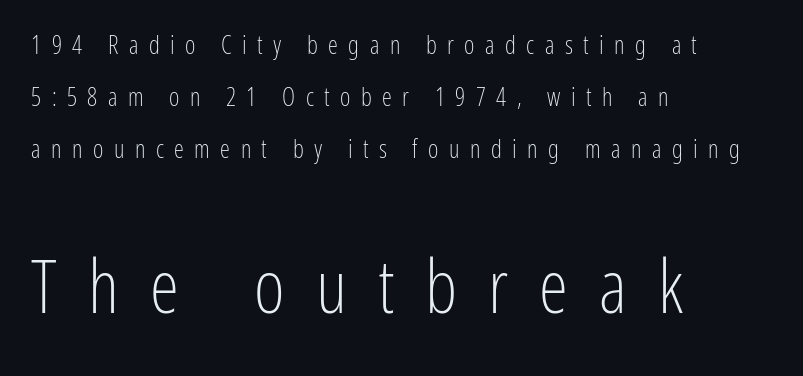
The image shows 74 px light, condensed sans-serif type, upright; set left-aligned, loose line spacing (2.08x), unusually wide letter spacing (+0.42 em), not underlined; the second (bottom) block is 2.96x larger; low stroke contrast and a medium x-height.
